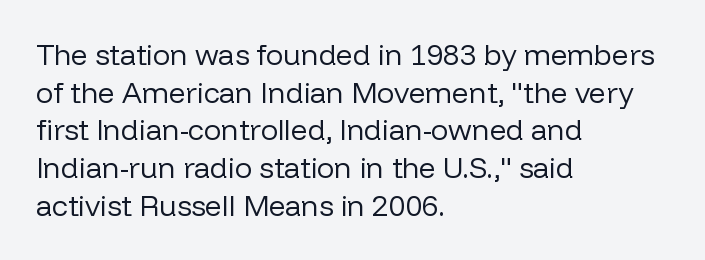
Is the letter spacing exaggerated? No — it looks like the ordinary default. Compared with a typical body face, this is equally light or lighter still. The axis of the letterforms is exactly vertical. Nothing sits at the stroke ends, so this counts as sans-serif. You could not count columns in this text — the font is proportionally spaced. In CSS terms this would be text-align: left.
